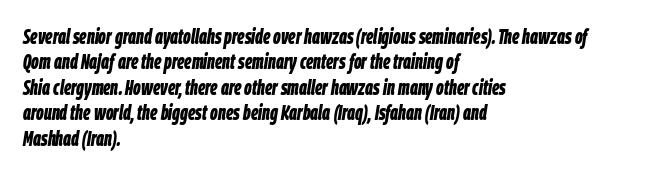
{"italic": "yes", "lean": "right", "slant_degrees": 9, "bold": "yes", "underline": "no", "align": "left", "line_spacing_ratio": 1.21, "letter_spacing": "normal", "letter_spacing_em": 0.0, "glyph_px": 21}
